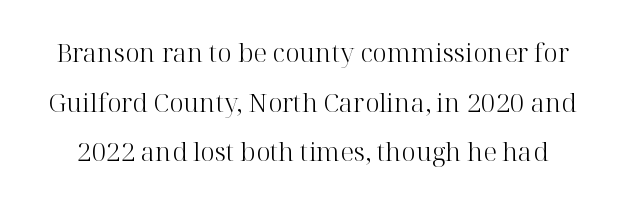
Q: Is the text bold? A: No.
Q: Is the text italic (slanted)? A: No, it is upright.
Q: Is the text underlined? A: No.
Q: Is the spacing between letters normal or unusually wide? A: Normal.
Q: Is the spacing between lines tight, normal or loose? A: Loose.
